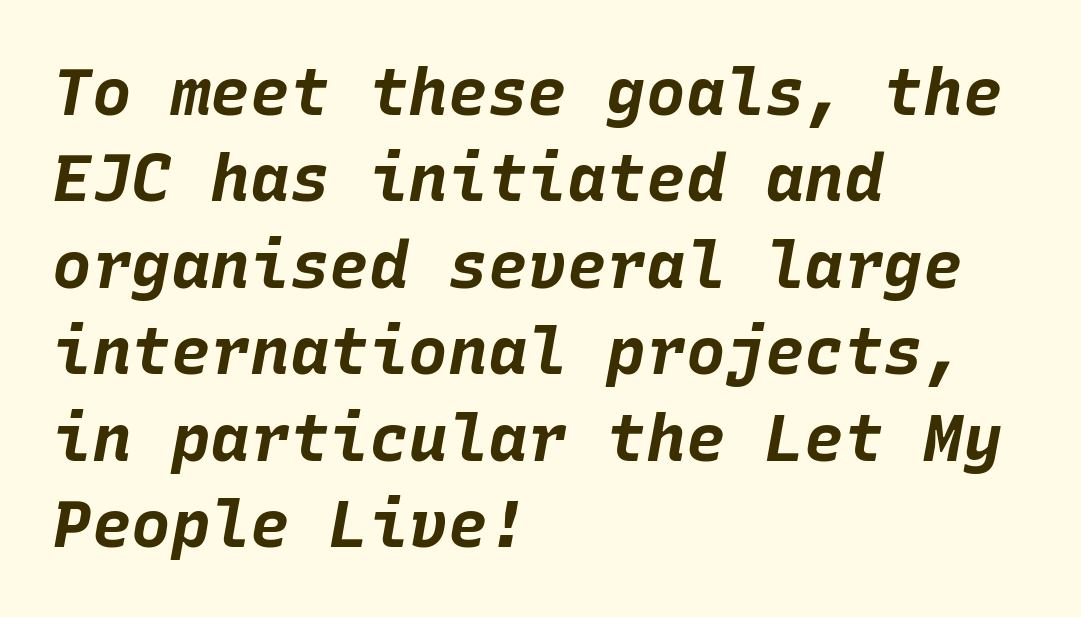
{"italic": "yes", "lean": "right", "slant_degrees": 10, "bold": "yes", "weight": "bold", "width": "normal", "stroke_contrast": "low", "x_height": "large", "monospaced": "yes", "underline": "no", "align": "left", "line_spacing": "normal", "line_spacing_ratio": 1.31, "letter_spacing": "normal", "letter_spacing_em": 0.0, "glyph_px": 66}
